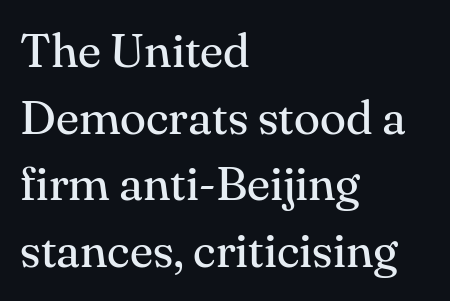
{"serif": "yes", "italic": "no", "bold": "no", "weight": "regular", "width": "normal", "stroke_contrast": "medium", "x_height": "small", "monospaced": "no", "underline": "no", "align": "left", "line_spacing": "normal", "line_spacing_ratio": 1.39, "letter_spacing": "normal", "letter_spacing_em": 0.0, "glyph_px": 48}
